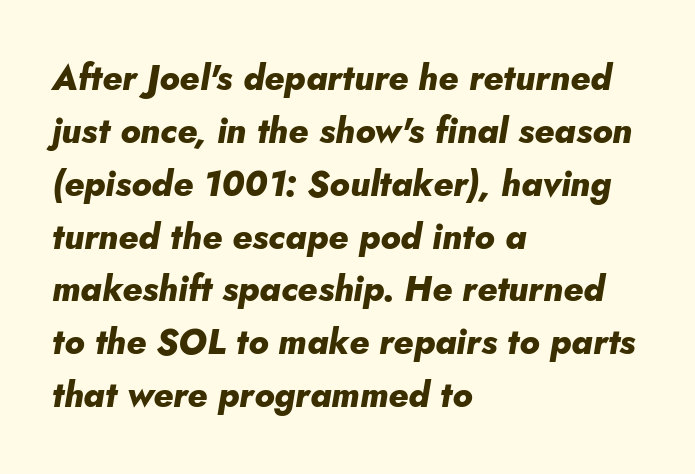
In terms of leading, this rendering sits right in the middle. The space directly below the letters is spotless. The rag falls on the right side of this text block. The passage shown has conventional tracking throughout.
